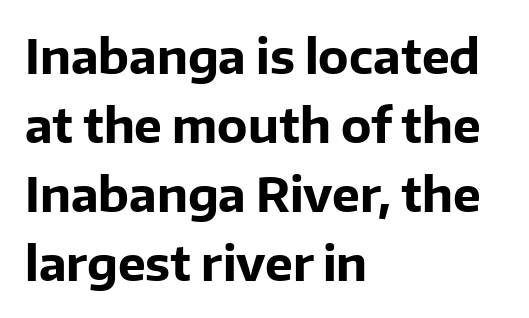
The image shows 47 px bold sans-serif type, upright; set left-aligned, normal line spacing (1.47x), normal letter spacing, not underlined; low stroke contrast and a medium x-height.
